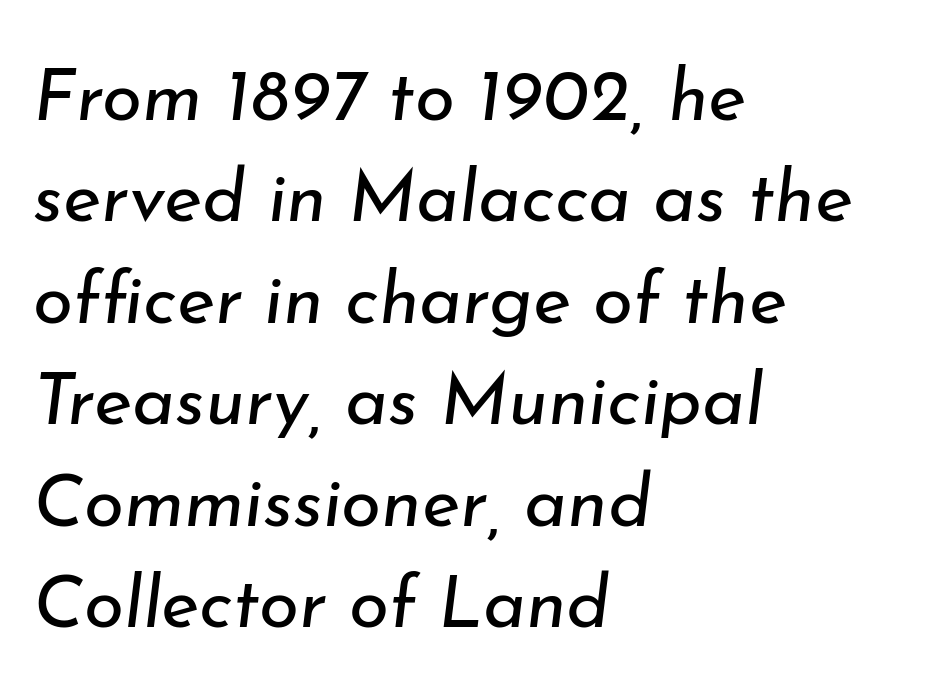
The image shows 73 px regular-weight type, italic (leaning right); set left-aligned, normal line spacing (1.39x), normal letter spacing, not underlined; low stroke contrast and a small x-height.
